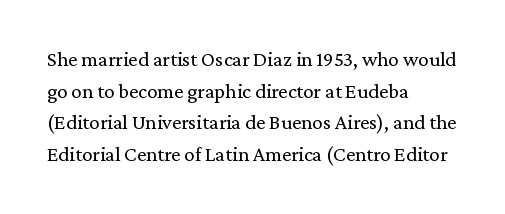
The image shows 21 px text type, upright; set left-aligned, normal line spacing (1.51x), normal letter spacing, not underlined.
